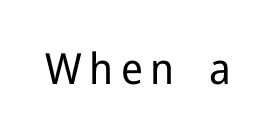
Does the lettering tilt? It doesn't — this is upright. Do the characters align in a grid? No, the font is proportional. Stems here are at most as thick as an everyday book face. Descenders hang freely into open space.
